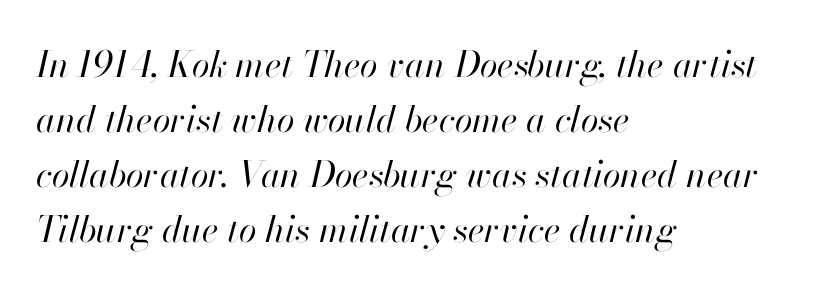
The passage shown stacks its lines at a standard gap. An italicized treatment has been applied to the whole sample. Beneath every word, the page is bare. The characters are drawn with everyday or finer stroke widths.
